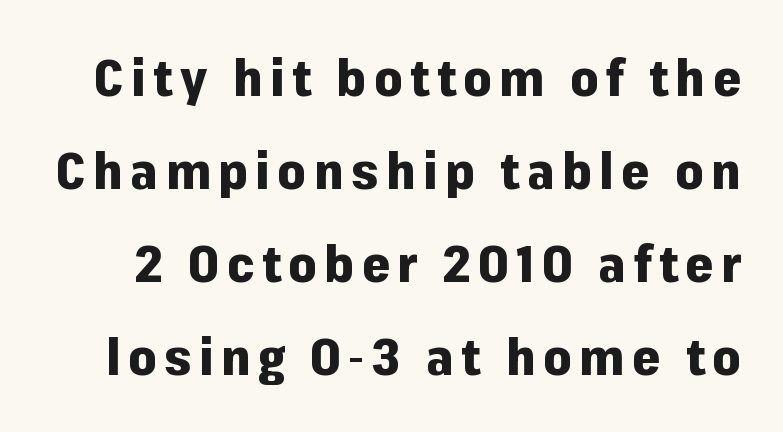
{"serif": "no", "italic": "no", "bold": "yes", "weight": "heavy", "width": "normal", "stroke_contrast": "low", "x_height": "medium", "monospaced": "no", "underline": "no", "line_spacing_ratio": 1.86, "glyph_px": 50}
